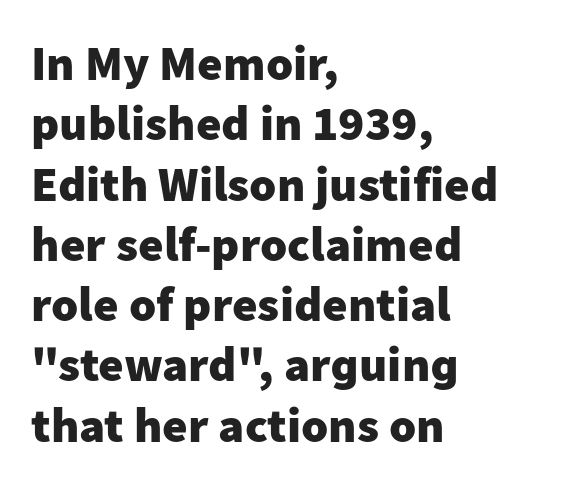
Q: Is the text bold? A: Yes.
Q: Is the text italic (slanted)? A: No, it is upright.
Q: Is the typeface a serif or a sans-serif typeface? A: Sans-serif.
Q: Is the text underlined? A: No.
Q: How is the paragraph aligned? A: Left-aligned.
Q: Is the spacing between letters normal or unusually wide? A: Normal.
Q: Width (condensed, normal, or wide)? A: Normal.
Q: Stroke contrast? A: Low.
Q: x-height? A: Medium.
Q: Monospaced? A: No.
